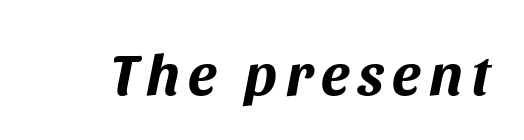
Note the varied advance widths — an 'i' is clearly narrower than an 'm'. The passage shown is not underscored anywhere. Summary of weight: heavy, a full bold. Quick note: italic.
